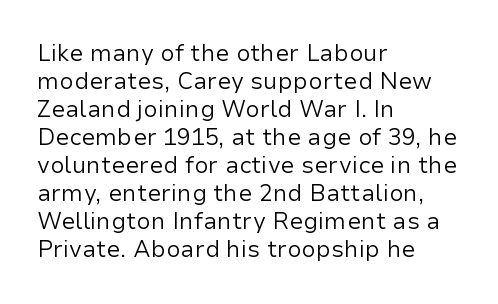
Every stem runs plumb, perpendicular to the baseline. Layout note: lines flush left. Decoration check: the copy has no underline. Short note: letters normally spaced.
